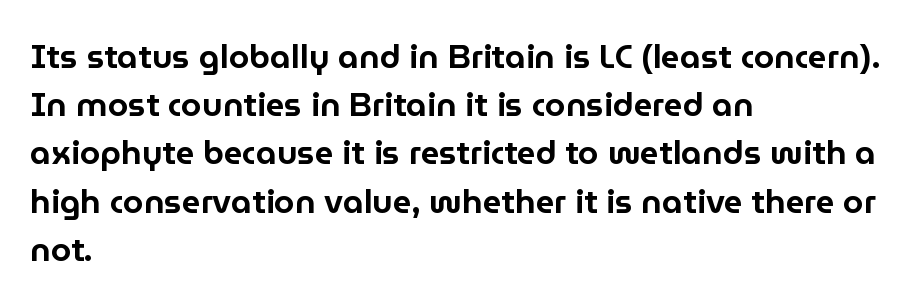
This sample keeps an unexceptional amount of space between lines. This sample is left-justified, so line endings fall wherever the words run out. If you drew a line through each stem, it would be perfectly vertical. Are there feet on the stems? There aren't — it's a sans.
